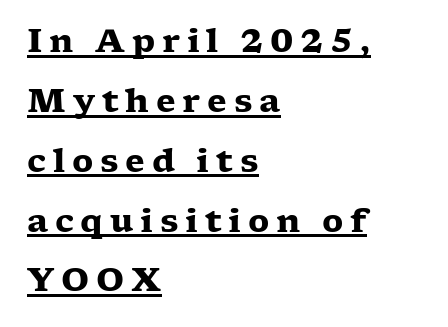
{"serif": "yes", "italic": "no", "bold": "yes", "weight": "heavy", "width": "wide", "stroke_contrast": "low", "x_height": "medium", "monospaced": "no", "underline": "yes", "align": "left", "line_spacing_ratio": 1.87, "letter_spacing": "wide", "letter_spacing_em": 0.21, "glyph_px": 32}
